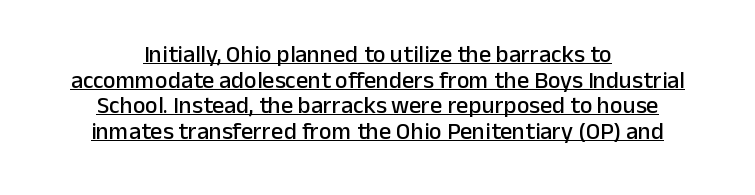
The rendering uses the underline text-decoration. Successive baselines arrive quickly, one right under another. These lines are centered, leaving both edges ragged. Between one letter and the next there's only the usual sliver of space. The lettering stays uniformly vertical, giving the passage a roman look.
